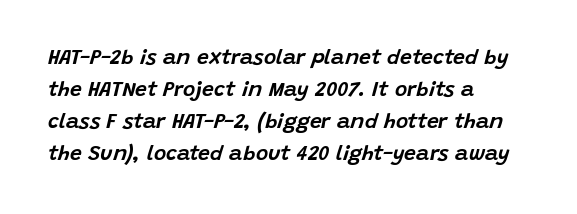
Q: Is the text italic (slanted)? A: Yes, it leans right by about 15 degrees.
Q: Is the text underlined? A: No.
Q: How is the paragraph aligned? A: Left-aligned.
Q: Is the spacing between letters normal or unusually wide? A: Normal.
Q: Is the spacing between lines tight, normal or loose? A: Normal.
